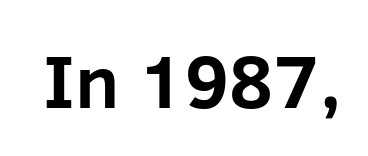
The image shows 75 px bold sans-serif type, upright; set normal letter spacing, not underlined; low stroke contrast and a medium x-height.
